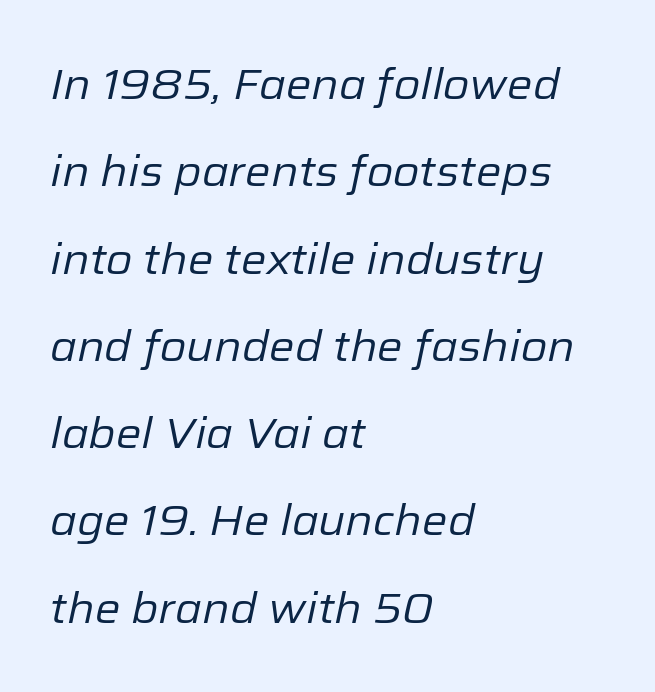
The image shows 43 px regular-weight type, italic (leaning right); set left-aligned, loose line spacing (2.03x), normal letter spacing, not underlined; low stroke contrast and a medium x-height.
